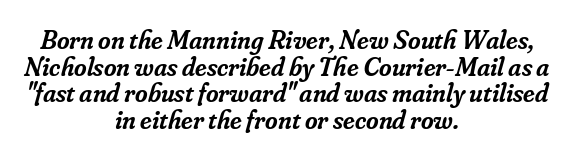
Q: Is the text bold? A: Semi-bold.
Q: Is the text italic (slanted)? A: Yes, it leans right by about 16 degrees.
Q: Is the text underlined? A: No.
Q: How is the paragraph aligned? A: Centered.
Q: Is the spacing between letters normal or unusually wide? A: Normal.
Q: Is the spacing between lines tight, normal or loose? A: Tight.
